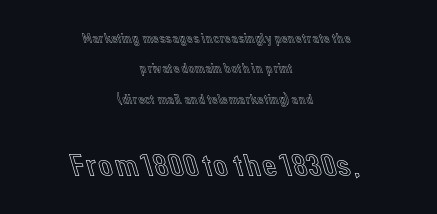
Q: Is the text italic (slanted)? A: Yes.
Q: Is the text underlined? A: No.
Q: How is the paragraph aligned? A: Centered.
Q: Is the spacing between letters normal or unusually wide? A: Normal.
Q: Is the spacing between lines tight, normal or loose? A: Loose.
Q: Which block of text is set in a larger size, the first (top) or the second (bottom)? A: The second (bottom) one.
Q: Width (condensed, normal, or wide)? A: Normal.
Q: x-height? A: Medium.
Q: Monospaced? A: No.
